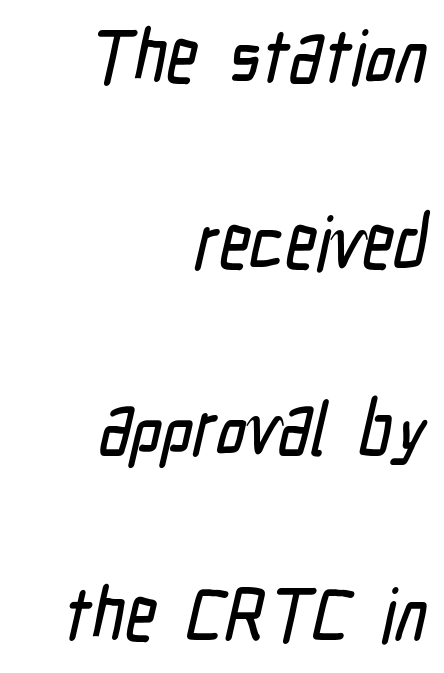
Q: Is the typeface a serif or a sans-serif typeface? A: Sans-serif.
Q: Is the text underlined? A: No.
Q: How is the paragraph aligned? A: Right-aligned.
Q: Is the spacing between letters normal or unusually wide? A: Normal.
Q: Is the spacing between lines tight, normal or loose? A: Loose.
Q: Width (condensed, normal, or wide)? A: Condensed.
Q: Stroke contrast? A: Low.
Q: x-height? A: Medium.
Q: Monospaced? A: No.
